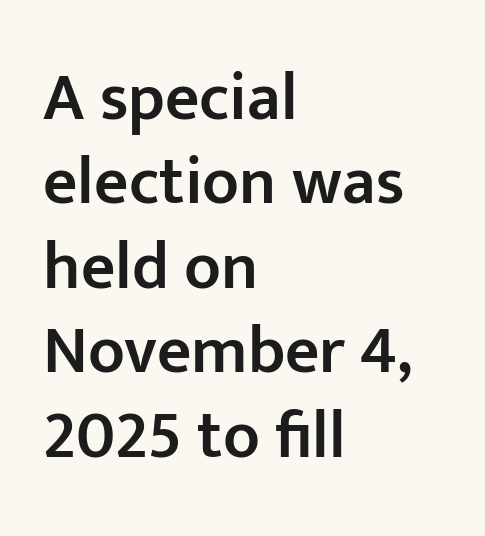
{"serif": "no", "italic": "no", "bold": "semi", "weight": "semibold", "width": "normal", "stroke_contrast": "low", "x_height": "medium", "monospaced": "no", "underline": "no", "align": "left", "line_spacing": "normal", "line_spacing_ratio": 1.26, "letter_spacing": "normal", "letter_spacing_em": 0.0, "glyph_px": 67}
